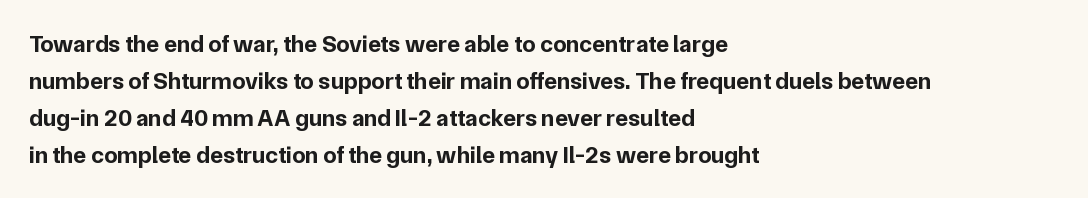
Q: Is the text bold? A: Yes.
Q: Is the text italic (slanted)? A: No, it is upright.
Q: Is the text underlined? A: No.
Q: How is the paragraph aligned? A: Left-aligned.
Q: Is the spacing between letters normal or unusually wide? A: Normal.
Q: Is the spacing between lines tight, normal or loose? A: Normal.
